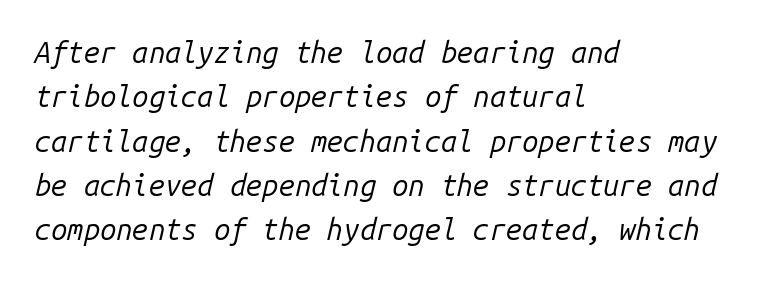
{"italic": "yes", "lean": "right", "slant_degrees": 14, "bold": "no", "weight": "regular", "width": "normal", "stroke_contrast": "low", "x_height": "medium", "monospaced": "yes", "underline": "no", "align": "left", "line_spacing": "normal", "line_spacing_ratio": 1.53, "letter_spacing": "normal", "letter_spacing_em": 0.0, "glyph_px": 29}
